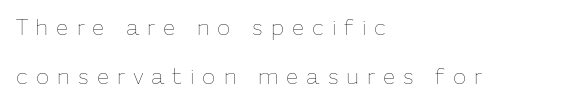
{"italic": "no", "bold": "no", "underline": "no", "align": "left", "line_spacing": "loose", "line_spacing_ratio": 2.21, "letter_spacing": "wide", "letter_spacing_em": 0.36, "glyph_px": 22}
